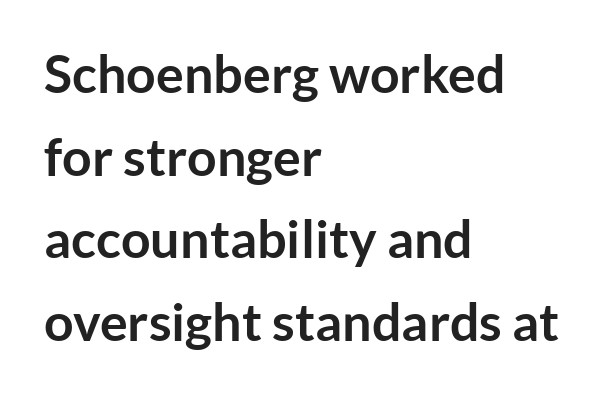
Q: Is the text bold? A: Yes.
Q: Is the text italic (slanted)? A: No, it is upright.
Q: Is the typeface a serif or a sans-serif typeface? A: Sans-serif.
Q: Is the text underlined? A: No.
Q: How is the paragraph aligned? A: Left-aligned.
Q: Is the spacing between letters normal or unusually wide? A: Normal.
Q: Is the spacing between lines tight, normal or loose? A: Normal.
Q: Width (condensed, normal, or wide)? A: Normal.
Q: Stroke contrast? A: Low.
Q: x-height? A: Medium.
Q: Monospaced? A: No.
